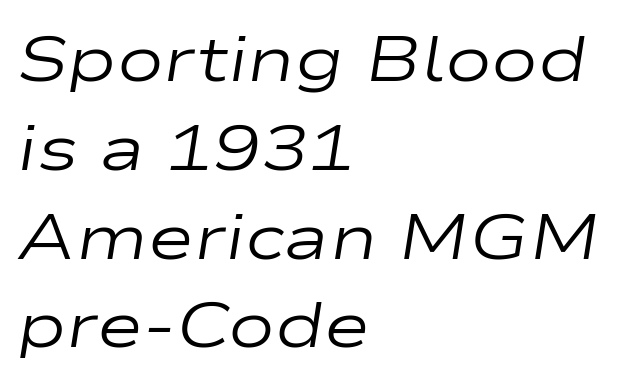
The image shows 63 px regular-weight, wide type, italic (leaning right); set left-aligned, normal line spacing (1.41x), normal letter spacing, not underlined; low stroke contrast and a medium x-height.
